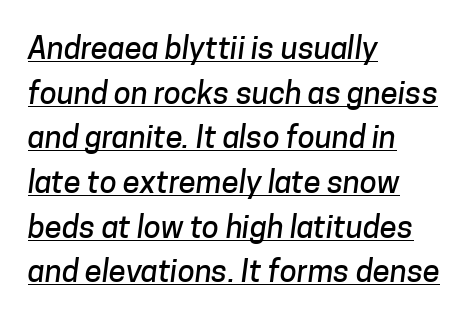
The image shows 31 px sans-serif type; set left-aligned, normal line spacing (1.44x), normal letter spacing, underlined; low stroke contrast and a medium x-height.
